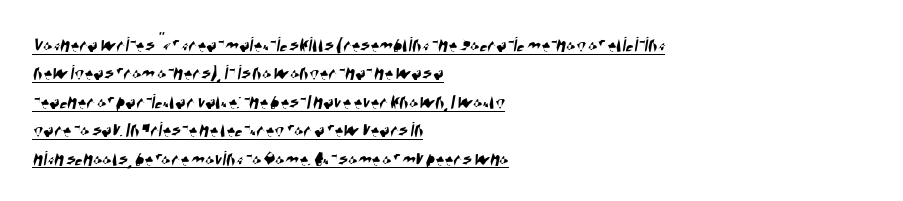
Q: Is the text underlined? A: Yes.
Q: How is the paragraph aligned? A: Left-aligned.
Q: Is the spacing between letters normal or unusually wide? A: Normal.
Q: Is the spacing between lines tight, normal or loose? A: Normal.
